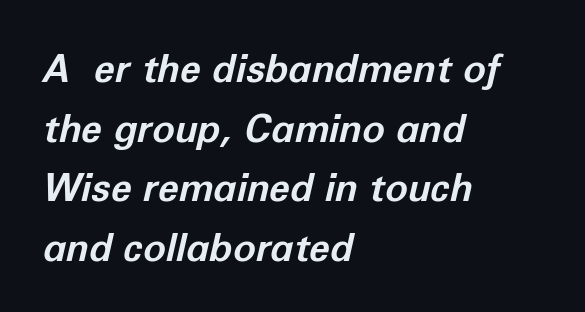
{"italic": "yes", "lean": "right", "slant_degrees": 12, "bold": "yes", "weight": "bold", "width": "normal", "stroke_contrast": "low", "x_height": "medium", "monospaced": "no", "underline": "no", "align": "left", "line_spacing": "normal", "line_spacing_ratio": 1.57, "letter_spacing": "normal", "letter_spacing_em": 0.0, "glyph_px": 38}
